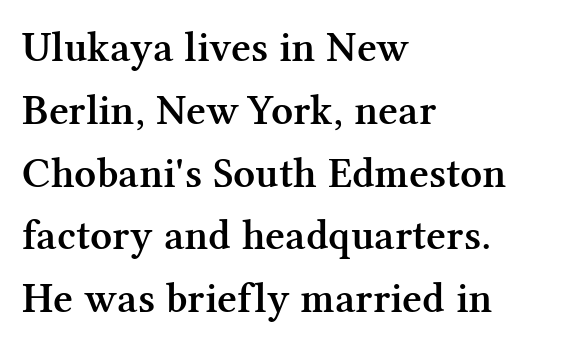
{"serif": "yes", "italic": "no", "bold": "semi", "weight": "semibold", "width": "normal", "stroke_contrast": "medium", "x_height": "medium", "monospaced": "no", "underline": "no", "align": "left", "line_spacing": "normal", "line_spacing_ratio": 1.46, "letter_spacing": "normal", "letter_spacing_em": 0.0, "glyph_px": 43}
